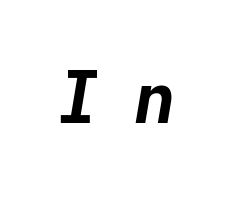
{"italic": "yes", "lean": "right", "slant_degrees": 9, "bold": "yes", "weight": "bold", "width": "normal", "stroke_contrast": "low", "x_height": "medium", "monospaced": "yes", "underline": "no", "letter_spacing": "wide", "letter_spacing_em": 0.47, "glyph_px": 72}
